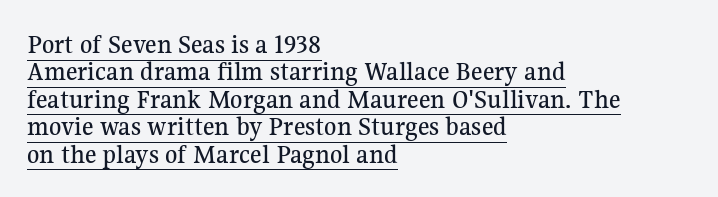
Q: Is the text italic (slanted)? A: No, it is upright.
Q: Is the typeface a serif or a sans-serif typeface? A: Serif.
Q: Is the text underlined? A: Yes.
Q: How is the paragraph aligned? A: Left-aligned.
Q: Is the spacing between letters normal or unusually wide? A: Normal.
Q: Is the spacing between lines tight, normal or loose? A: Tight.
Q: Width (condensed, normal, or wide)? A: Normal.
Q: Stroke contrast? A: Medium.
Q: x-height? A: Medium.
Q: Monospaced? A: No.
